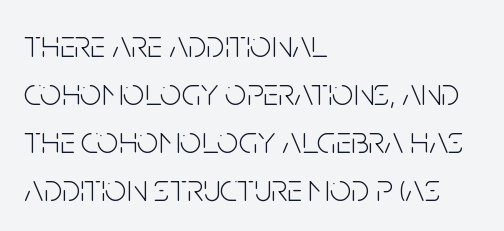
{"serif": "no", "italic": "no", "bold": "no", "weight": "light", "width": "condensed", "stroke_contrast": "low", "x_height": "large", "monospaced": "no", "underline": "no", "align": "left", "line_spacing": "normal", "line_spacing_ratio": 1.26, "letter_spacing": "normal", "letter_spacing_em": 0.0, "glyph_px": 38}
